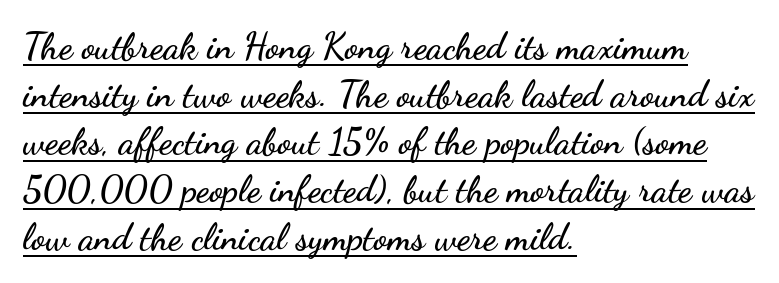
{"serif": "no", "width": "wide", "stroke_contrast": "low", "x_height": "small", "monospaced": "no", "underline": "yes", "align": "left", "line_spacing": "normal", "line_spacing_ratio": 1.29, "letter_spacing": "normal", "letter_spacing_em": 0.0, "glyph_px": 37}
